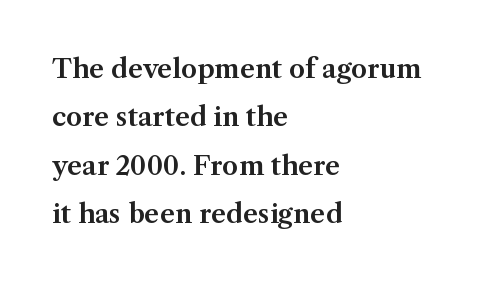
Q: Is the text italic (slanted)? A: No, it is upright.
Q: Is the text underlined? A: No.
Q: How is the paragraph aligned? A: Left-aligned.
Q: Is the spacing between letters normal or unusually wide? A: Normal.
